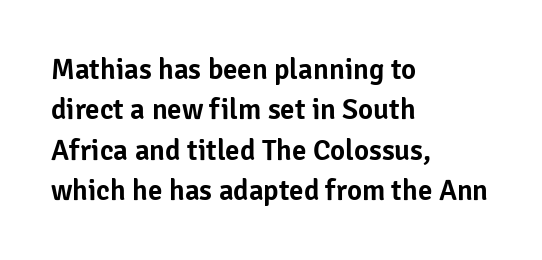
The image shows 29 px sans-serif type, upright; set left-aligned, normal line spacing (1.39x), normal letter spacing, not underlined; low stroke contrast and a medium x-height.
